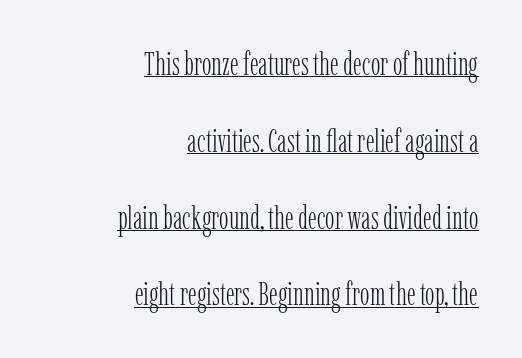
Q: Is the text bold? A: No.
Q: Is the text italic (slanted)? A: No, it is upright.
Q: Is the typeface a serif or a sans-serif typeface? A: Serif.
Q: Is the text underlined? A: Yes.
Q: How is the paragraph aligned? A: Right-aligned.
Q: Is the spacing between letters normal or unusually wide? A: Normal.
Q: Is the spacing between lines tight, normal or loose? A: Loose.
Q: Width (condensed, normal, or wide)? A: Condensed.
Q: Stroke contrast? A: Low.
Q: x-height? A: Medium.
Q: Monospaced? A: No.
